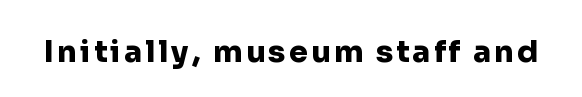
{"serif": "no", "italic": "no", "bold": "yes", "weight": "heavy", "width": "normal", "stroke_contrast": "low", "x_height": "medium", "monospaced": "no", "underline": "no", "glyph_px": 30}
